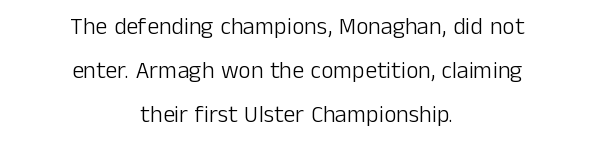
Q: Is the text bold? A: No.
Q: Is the text italic (slanted)? A: No, it is upright.
Q: Is the text underlined? A: No.
Q: How is the paragraph aligned? A: Centered.
Q: Is the spacing between letters normal or unusually wide? A: Normal.
